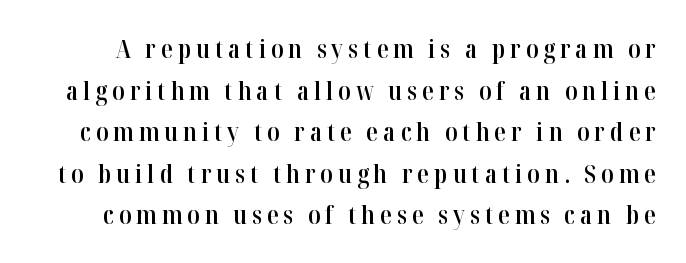
Q: Is the text bold? A: Semi-bold.
Q: Is the text italic (slanted)? A: No, it is upright.
Q: Is the text underlined? A: No.
Q: Is the spacing between lines tight, normal or loose? A: Normal.
